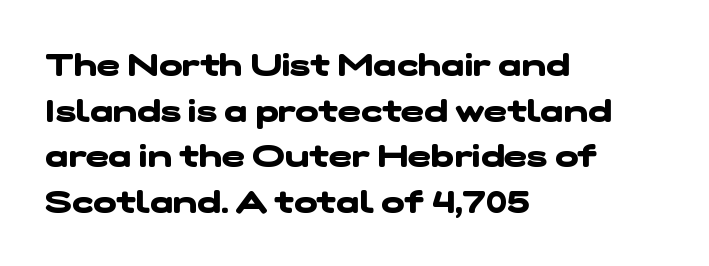
The image shows 31 px heavy, wide sans-serif type; set left-aligned, normal line spacing (1.47x), normal letter spacing, not underlined; low stroke contrast and a medium x-height.
